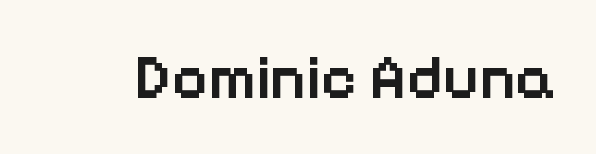
The image shows 62 px semibold sans-serif type, upright; set normal letter spacing, not underlined; low stroke contrast and a medium x-height.
